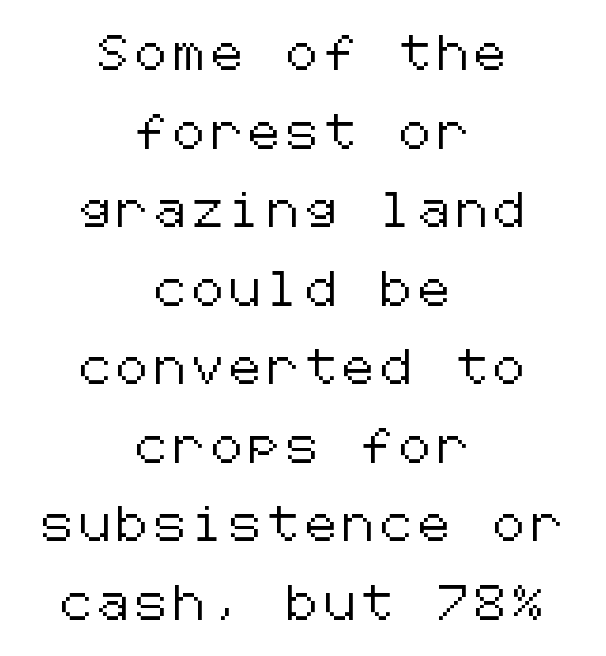
The image shows 34 px sans-serif type, upright; set centered, loose line spacing (2.31x), unusually wide letter spacing (+0.22 em), not underlined; low stroke contrast and a medium x-height.
